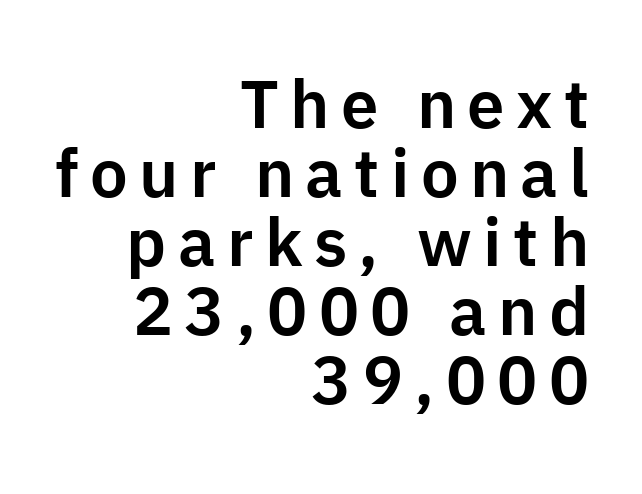
Q: Is the text italic (slanted)? A: No, it is upright.
Q: Is the typeface a serif or a sans-serif typeface? A: Sans-serif.
Q: Is the text underlined? A: No.
Q: How is the paragraph aligned? A: Right-aligned.
Q: Is the spacing between lines tight, normal or loose? A: Tight.
Q: Width (condensed, normal, or wide)? A: Normal.
Q: Stroke contrast? A: Low.
Q: x-height? A: Medium.
Q: Monospaced? A: No.
